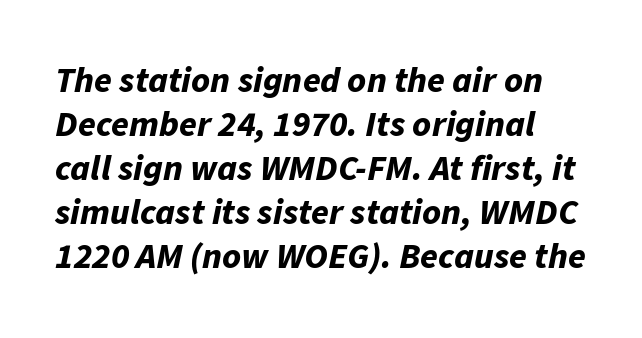
Q: Is the text bold? A: Yes.
Q: Is the text italic (slanted)? A: Yes, it leans right by about 11 degrees.
Q: Is the text underlined? A: No.
Q: Is the spacing between letters normal or unusually wide? A: Normal.
Q: Width (condensed, normal, or wide)? A: Normal.
Q: Stroke contrast? A: Low.
Q: x-height? A: Medium.
Q: Monospaced? A: No.
